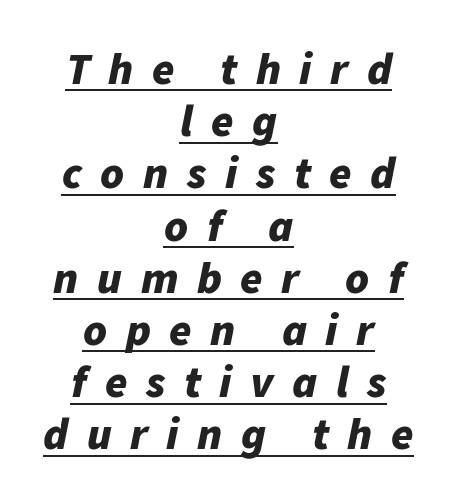
{"italic": "yes", "lean": "right", "slant_degrees": 11, "bold": "yes", "weight": "bold", "width": "normal", "stroke_contrast": "low", "x_height": "medium", "monospaced": "no", "underline": "yes", "align": "center", "line_spacing_ratio": 1.16, "letter_spacing": "wide", "letter_spacing_em": 0.41, "glyph_px": 45}
